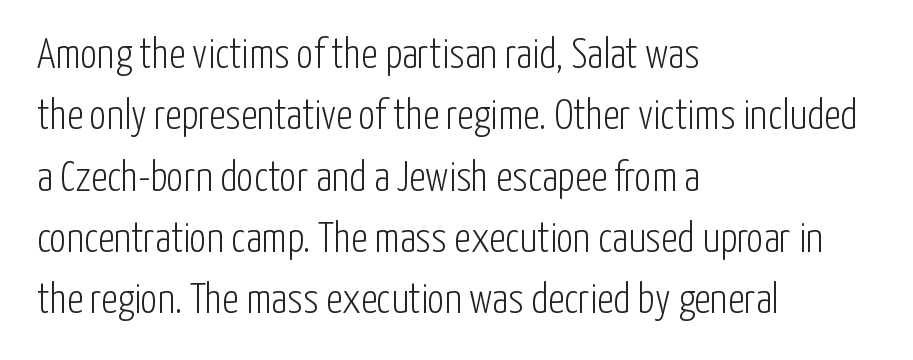
Q: Is the text bold? A: No.
Q: Is the text italic (slanted)? A: No, it is upright.
Q: Is the typeface a serif or a sans-serif typeface? A: Sans-serif.
Q: Is the text underlined? A: No.
Q: How is the paragraph aligned? A: Left-aligned.
Q: Is the spacing between letters normal or unusually wide? A: Normal.
Q: Is the spacing between lines tight, normal or loose? A: Normal.
Q: Width (condensed, normal, or wide)? A: Condensed.
Q: Stroke contrast? A: Low.
Q: x-height? A: Medium.
Q: Monospaced? A: No.
